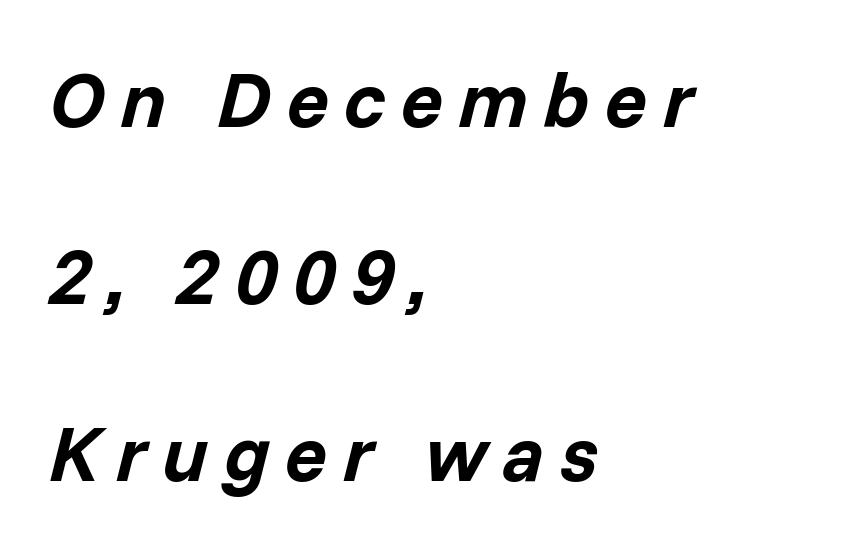
{"italic": "yes", "lean": "right", "slant_degrees": 14, "bold": "yes", "weight": "bold", "width": "normal", "stroke_contrast": "low", "x_height": "medium", "monospaced": "no", "underline": "no", "align": "left", "line_spacing": "loose", "line_spacing_ratio": 2.27, "letter_spacing": "wide", "letter_spacing_em": 0.2, "glyph_px": 78}
